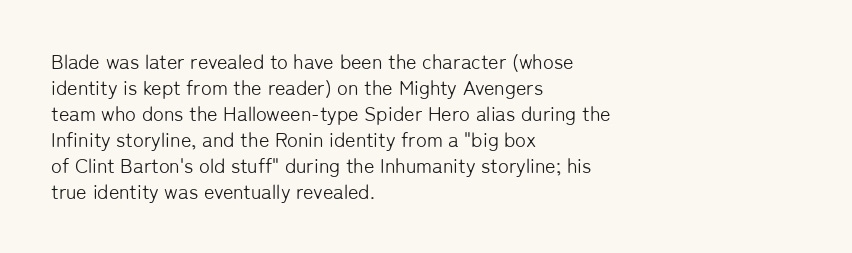
The image shows 20 px text type, upright; set left-aligned, normal line spacing (1.3x), normal letter spacing, not underlined.
